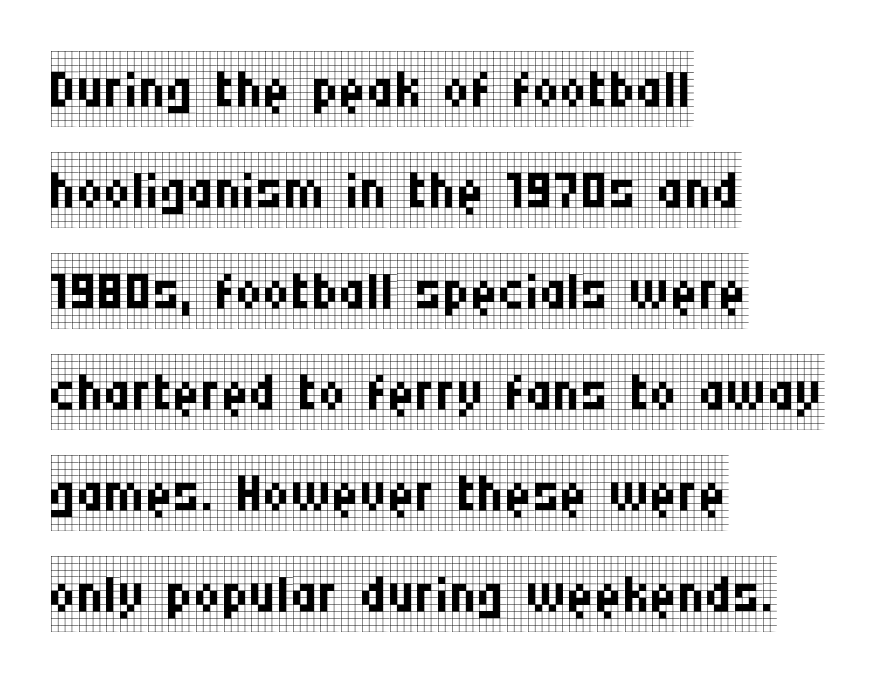
The image shows 76 px regular-weight, condensed serif type, upright; set left-aligned, normal line spacing (1.33x), normal letter spacing, not underlined; low stroke contrast and a large x-height.
